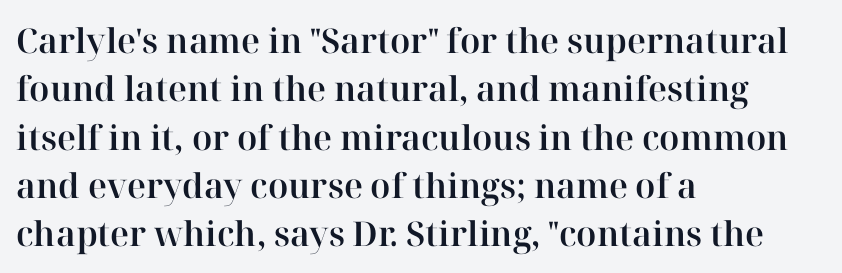
The image shows 34 px serif type, upright; set left-aligned, normal line spacing (1.42x), normal letter spacing, not underlined; high stroke contrast and a medium x-height.
